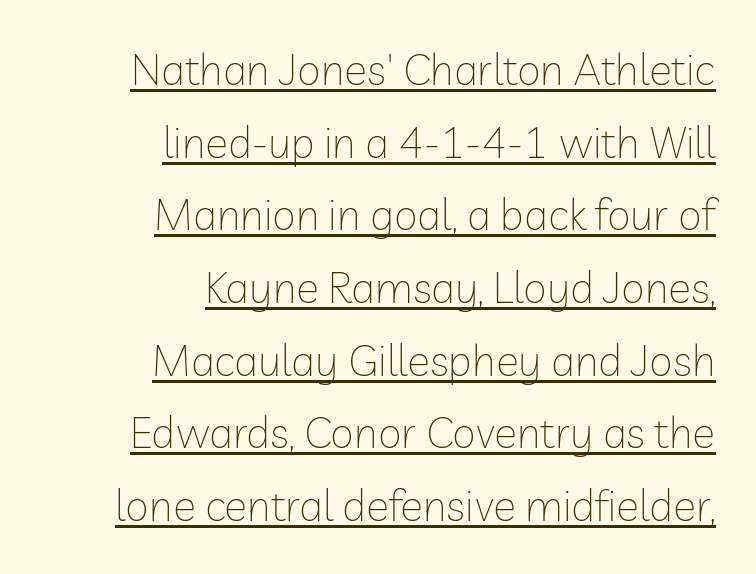
The image shows 43 px thin sans-serif type, upright; set right-aligned, normal line spacing (1.69x), normal letter spacing, underlined; low stroke contrast and a medium x-height.
